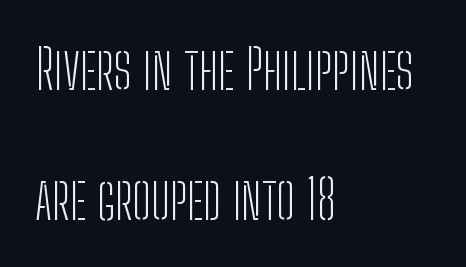
Q: Is the text bold? A: No.
Q: Is the text italic (slanted)? A: No, it is upright.
Q: Is the typeface a serif or a sans-serif typeface? A: Sans-serif.
Q: Is the text underlined? A: No.
Q: How is the paragraph aligned? A: Left-aligned.
Q: Is the spacing between letters normal or unusually wide? A: Normal.
Q: Is the spacing between lines tight, normal or loose? A: Loose.
Q: Width (condensed, normal, or wide)? A: Condensed.
Q: Stroke contrast? A: Low.
Q: x-height? A: Medium.
Q: Monospaced? A: No.
